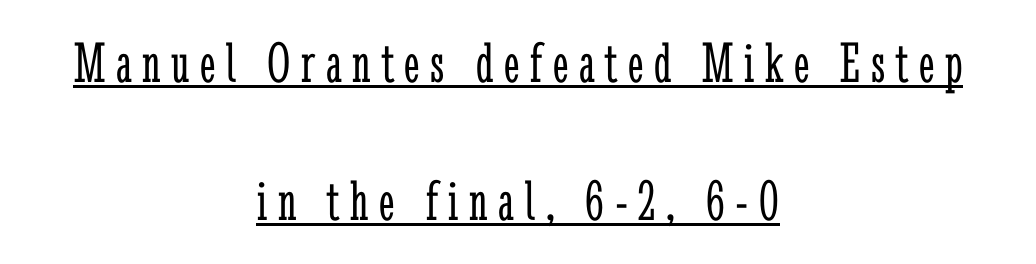
The image shows 59 px light, condensed serif type, upright; set centered, loose line spacing (2.34x), underlined; low stroke contrast and a medium x-height.
